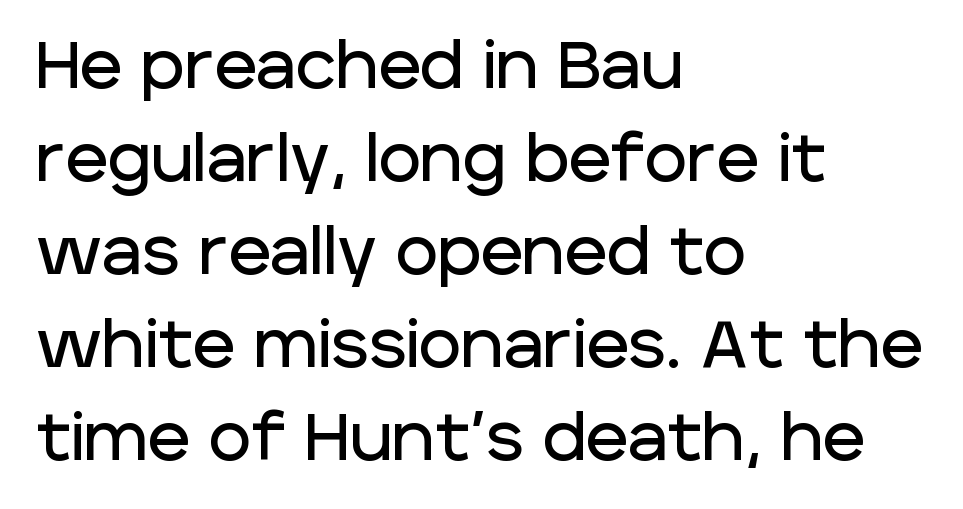
The image shows 65 px sans-serif type, upright; set left-aligned, normal line spacing (1.43x), normal letter spacing, not underlined; low stroke contrast and a large x-height.
